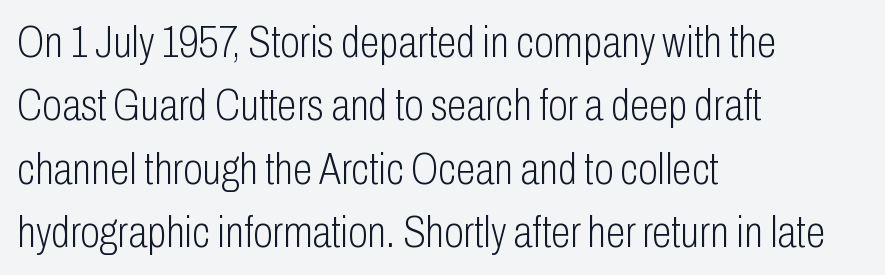
The image shows 45 px light, condensed sans-serif type, upright; set left-aligned, normal line spacing (1.41x), normal letter spacing, not underlined; low stroke contrast and a medium x-height.
